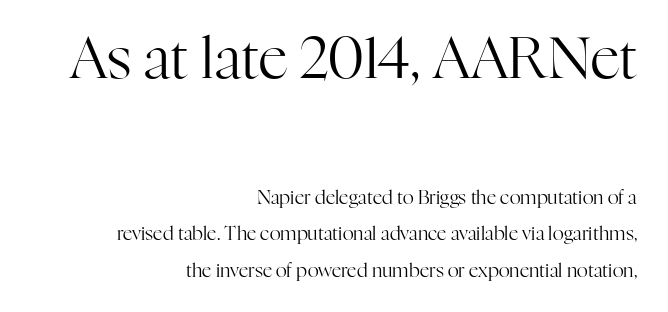
{"serif": "yes", "italic": "no", "bold": "no", "weight": "regular", "width": "normal", "stroke_contrast": "high", "x_height": "medium", "monospaced": "no", "underline": "no", "align": "right", "line_spacing": "loose", "line_spacing_ratio": 1.91, "letter_spacing": "normal", "letter_spacing_em": 0.0, "larger_block": "first", "size_ratio": 3.05, "glyph_px": 58}
